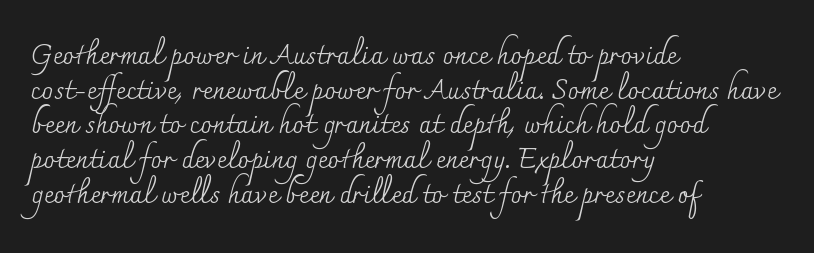
The cut favours lightness, reaching ordinary text weight at its darkest. Each line starts at the same left margin while the right side varies. The font family rendered here belongs to the serif group.
